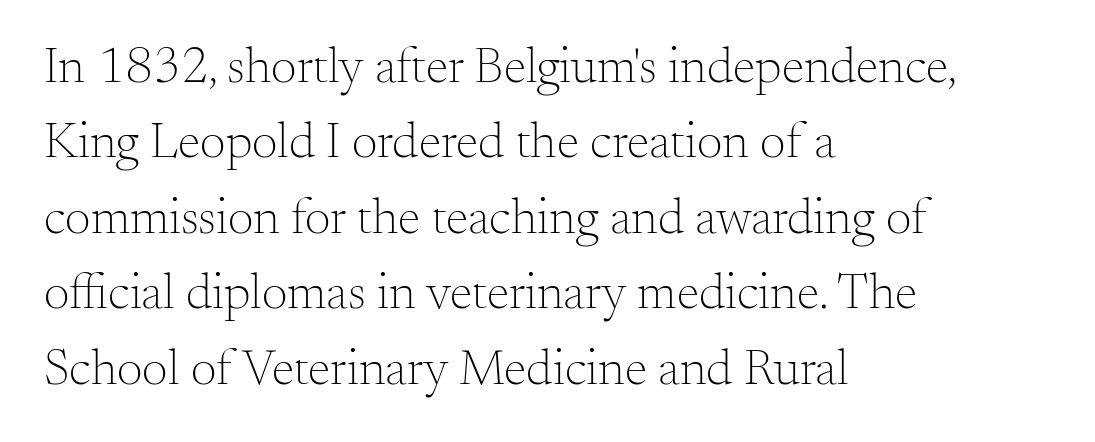
The typeface has the unassuming heft of standard copy or less. Type style note: has serifs. Does extra space separate the letters? No, they use regular spacing. Casual observation: everything's shoved over to the left. Each letter keeps its own natural width here, so spacing adapts to shape. Posture: straight, roman, zero tilt.
